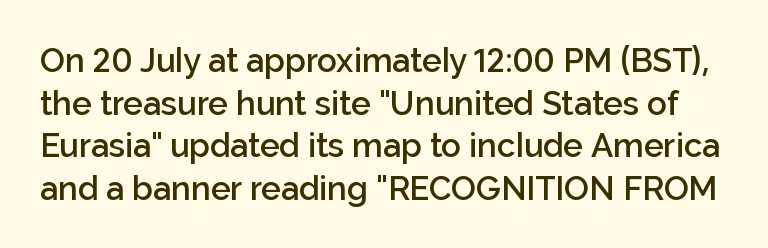
The image shows 33 px semibold sans-serif type, upright; set normal line spacing (1.29x), normal letter spacing, not underlined; low stroke contrast and a medium x-height.
